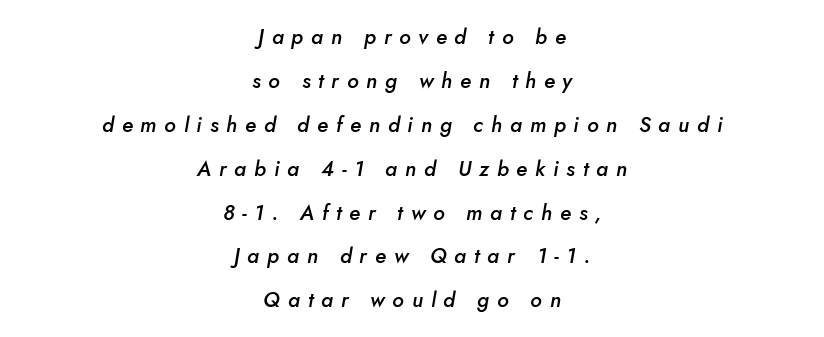
Q: Is the text bold? A: Semi-bold.
Q: Is the text italic (slanted)? A: Yes, it leans right by about 5 degrees.
Q: Is the text underlined? A: No.
Q: How is the paragraph aligned? A: Centered.
Q: Is the spacing between letters normal or unusually wide? A: Unusually wide.
Q: Is the spacing between lines tight, normal or loose? A: Loose.
